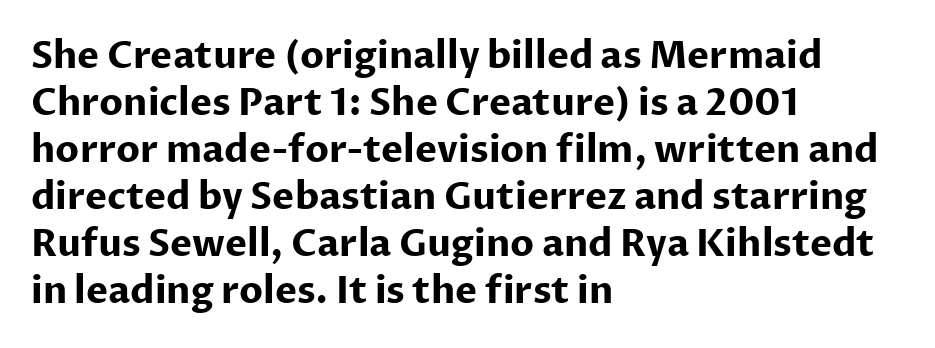
The image shows 37 px bold sans-serif type, upright; set left-aligned, normal line spacing (1.27x), normal letter spacing, not underlined; low stroke contrast and a medium x-height.
